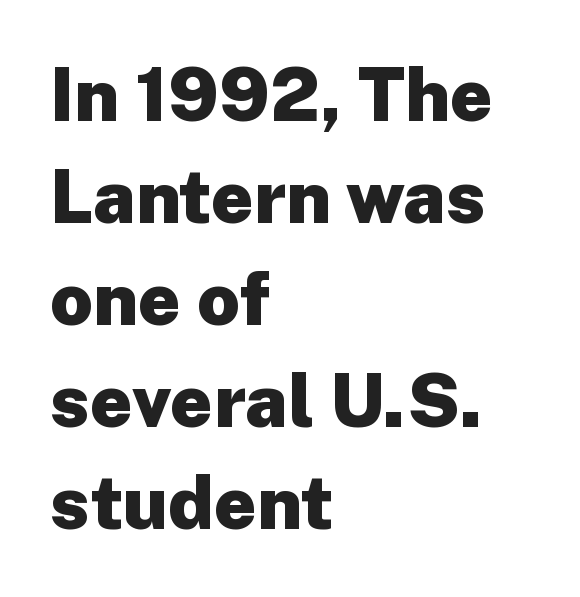
{"serif": "no", "italic": "no", "bold": "yes", "weight": "heavy", "width": "normal", "stroke_contrast": "low", "x_height": "medium", "monospaced": "no", "underline": "no", "align": "left", "line_spacing": "normal", "line_spacing_ratio": 1.38, "letter_spacing": "normal", "letter_spacing_em": 0.0, "glyph_px": 74}
